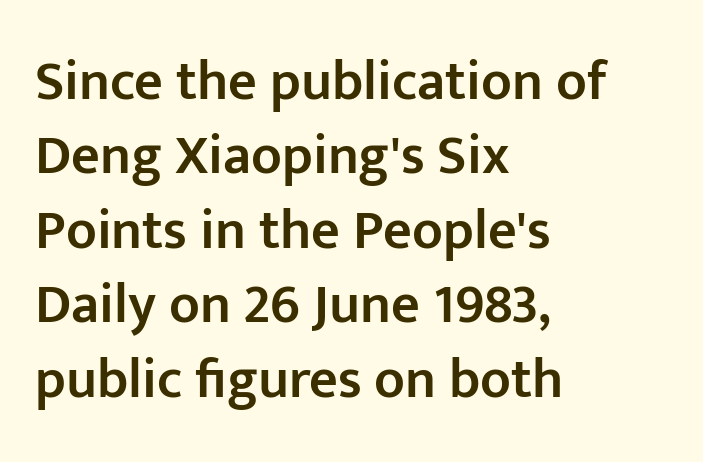
{"serif": "no", "italic": "no", "bold": "semi", "weight": "semibold", "width": "normal", "stroke_contrast": "low", "x_height": "medium", "monospaced": "no", "underline": "no", "align": "left", "line_spacing": "normal", "line_spacing_ratio": 1.33, "letter_spacing": "normal", "letter_spacing_em": 0.0, "glyph_px": 56}
